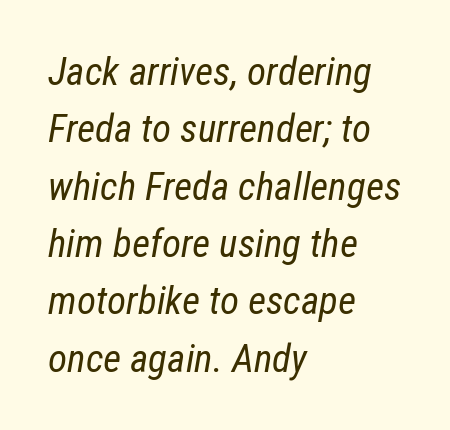
{"italic": "yes", "lean": "right", "slant_degrees": 12, "bold": "no", "weight": "regular", "width": "condensed", "stroke_contrast": "low", "x_height": "medium", "monospaced": "no", "underline": "no", "align": "left", "line_spacing": "normal", "line_spacing_ratio": 1.47, "letter_spacing": "normal", "letter_spacing_em": 0.0, "glyph_px": 39}
